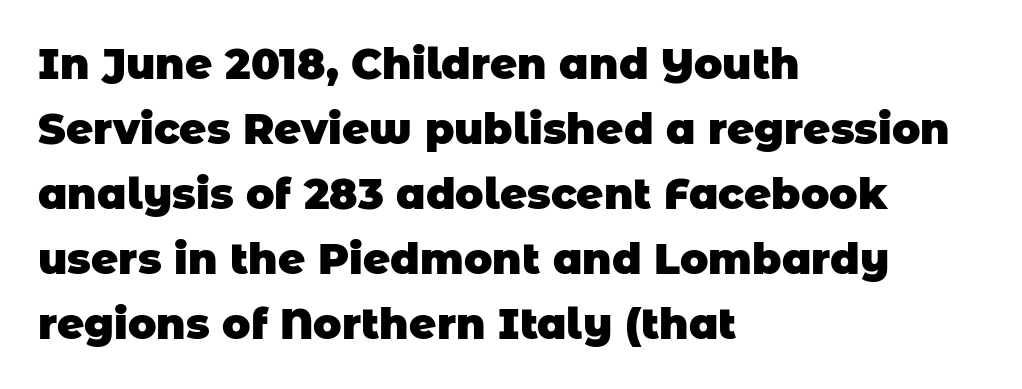
{"serif": "no", "bold": "yes", "weight": "heavy", "width": "normal", "stroke_contrast": "low", "x_height": "large", "monospaced": "no", "underline": "no", "align": "left", "line_spacing": "normal", "line_spacing_ratio": 1.55, "letter_spacing": "normal", "letter_spacing_em": 0.0, "glyph_px": 42}
